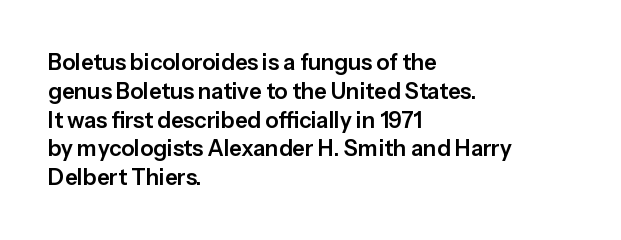
Descender tails drop into unmarked territory. Horizontal alignment here is leftward, the default for most running prose. Does extra space separate the letters? No, they use regular spacing. Upright lettering throughout. Evenly set lines give the paragraph a standard silhouette.
